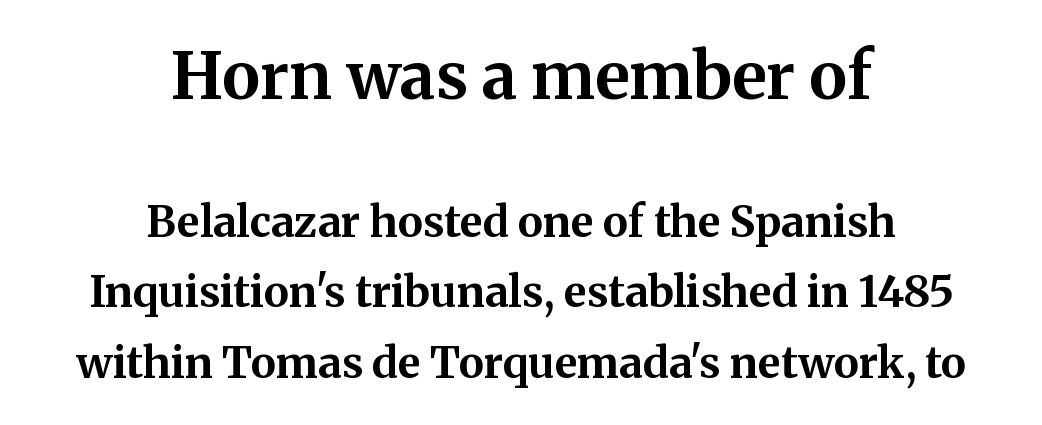
Q: Is the text bold? A: Yes.
Q: Is the text italic (slanted)? A: No, it is upright.
Q: Is the typeface a serif or a sans-serif typeface? A: Serif.
Q: Is the text underlined? A: No.
Q: How is the paragraph aligned? A: Centered.
Q: Is the spacing between letters normal or unusually wide? A: Normal.
Q: Is the spacing between lines tight, normal or loose? A: Normal.
Q: Which block of text is set in a larger size, the first (top) or the second (bottom)? A: The first (top) one.
Q: Width (condensed, normal, or wide)? A: Normal.
Q: Stroke contrast? A: Medium.
Q: x-height? A: Medium.
Q: Monospaced? A: No.
